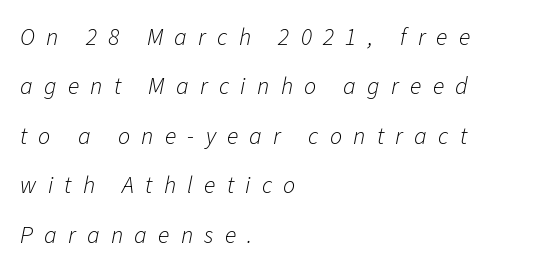
Q: Is the text bold? A: No.
Q: Is the text italic (slanted)? A: Yes, it leans right by about 11 degrees.
Q: Is the text underlined? A: No.
Q: How is the paragraph aligned? A: Left-aligned.
Q: Is the spacing between letters normal or unusually wide? A: Unusually wide.
Q: Is the spacing between lines tight, normal or loose? A: Loose.
